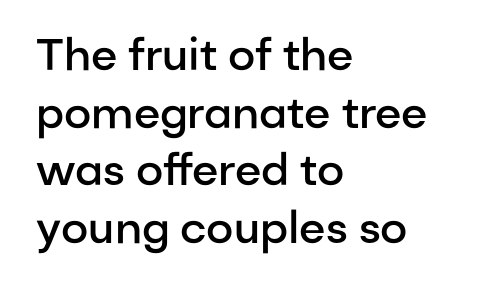
{"serif": "no", "italic": "no", "bold": "semi", "weight": "semibold", "width": "normal", "stroke_contrast": "low", "x_height": "medium", "monospaced": "no", "underline": "no", "align": "left", "line_spacing": "normal", "line_spacing_ratio": 1.31, "letter_spacing": "normal", "letter_spacing_em": 0.0, "glyph_px": 44}
